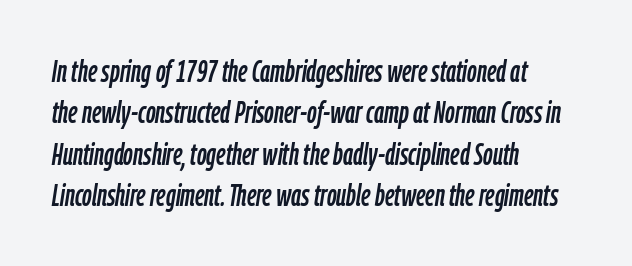
{"italic": "yes", "lean": "right", "slant_degrees": 9, "width": "condensed", "stroke_contrast": "low", "x_height": "medium", "monospaced": "no", "underline": "no", "align": "left", "line_spacing": "normal", "line_spacing_ratio": 1.38, "letter_spacing": "normal", "letter_spacing_em": 0.0, "glyph_px": 30}
